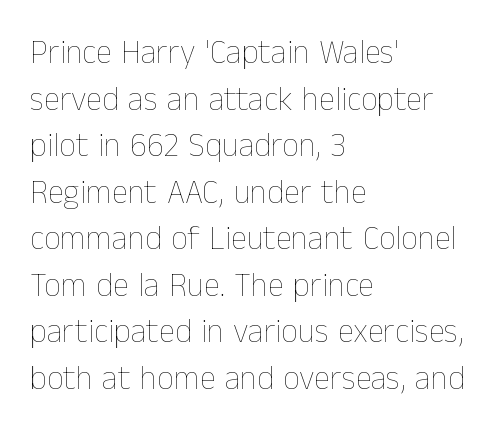
Anything drawn beneath the words? Only blank space. Horizontal alignment here is leftward, the default for most running prose. Each word holds together tightly as a unit, with standard inter-letter gaps. The rendering uses natural spacing where letterforms have individual widths.
